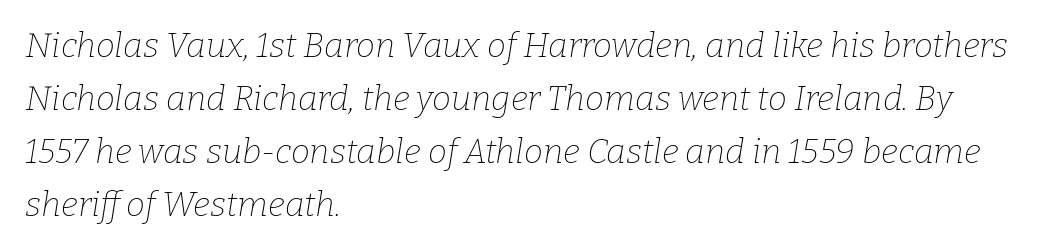
Q: Is the text bold? A: No.
Q: Is the text italic (slanted)? A: Yes, it leans right by about 9 degrees.
Q: Is the typeface a serif or a sans-serif typeface? A: Serif.
Q: Is the text underlined? A: No.
Q: How is the paragraph aligned? A: Left-aligned.
Q: Is the spacing between letters normal or unusually wide? A: Normal.
Q: Is the spacing between lines tight, normal or loose? A: Normal.
Q: Width (condensed, normal, or wide)? A: Normal.
Q: Stroke contrast? A: Low.
Q: x-height? A: Medium.
Q: Monospaced? A: No.
